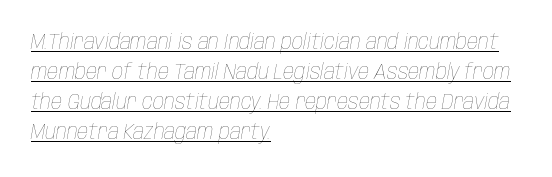
Q: Is the text bold? A: No.
Q: Is the text italic (slanted)? A: Yes, it leans right by about 10 degrees.
Q: Is the text underlined? A: Yes.
Q: How is the paragraph aligned? A: Left-aligned.
Q: Is the spacing between letters normal or unusually wide? A: Normal.
Q: Is the spacing between lines tight, normal or loose? A: Normal.
